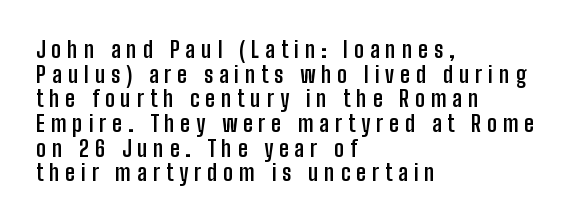
{"italic": "no", "bold": "yes", "underline": "no", "align": "left", "line_spacing": "tight", "line_spacing_ratio": 1.12, "letter_spacing": "wide", "letter_spacing_em": 0.27, "glyph_px": 22}
